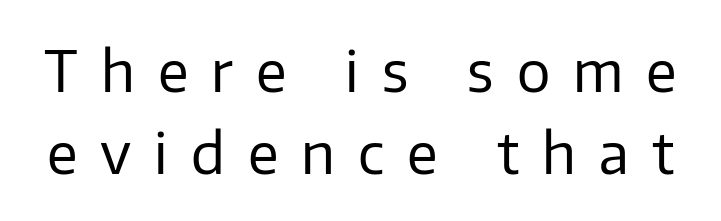
Summary of vertical rhythm: regular, with standard interline spacing. No heavy texture on the line: the type isn't bold. The passage shown is not underscored anywhere. Spacing verdict: proportional, widths tailored to each character. The gaps between neighbouring characters are conspicuously large. Observe the absence of serifs on each vertical stroke in this sample.
